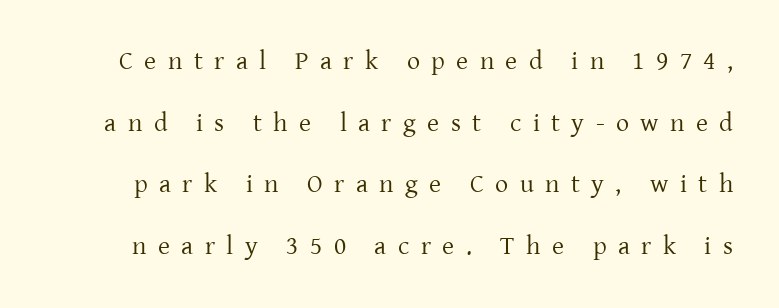
Q: Is the text bold? A: No.
Q: Is the text italic (slanted)? A: No, it is upright.
Q: Is the text underlined? A: No.
Q: Is the spacing between letters normal or unusually wide? A: Unusually wide.
Q: Is the spacing between lines tight, normal or loose? A: Loose.
